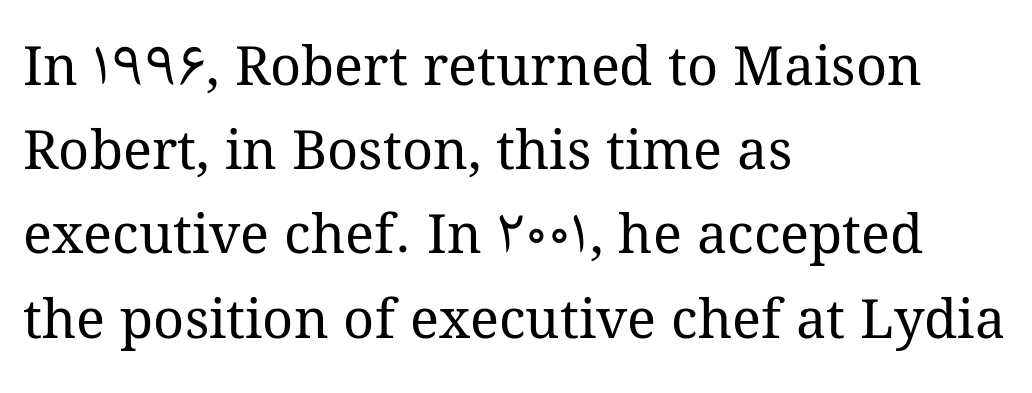
A normal amount of white space separates one row of letters from the next. The cut favours lightness, reaching ordinary text weight at its darkest. No italicization has been applied; the sample stays upright. A typesetter would call this zero additional tracking.
